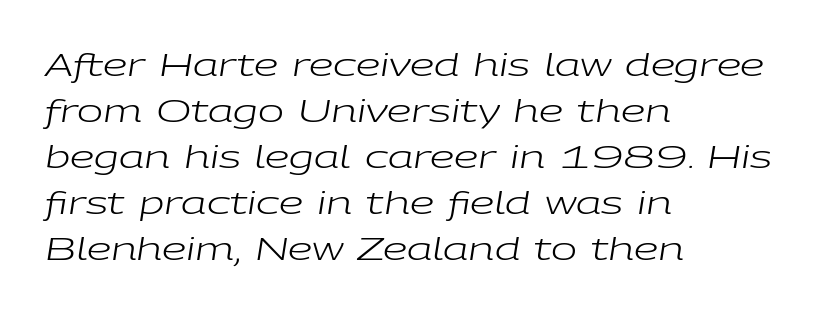
Q: Is the text bold? A: No.
Q: Is the text italic (slanted)? A: Yes, it leans right by about 9 degrees.
Q: Is the text underlined? A: No.
Q: How is the paragraph aligned? A: Left-aligned.
Q: Is the spacing between letters normal or unusually wide? A: Normal.
Q: Is the spacing between lines tight, normal or loose? A: Normal.
Q: Width (condensed, normal, or wide)? A: Wide.
Q: Stroke contrast? A: Low.
Q: x-height? A: Medium.
Q: Monospaced? A: No.
